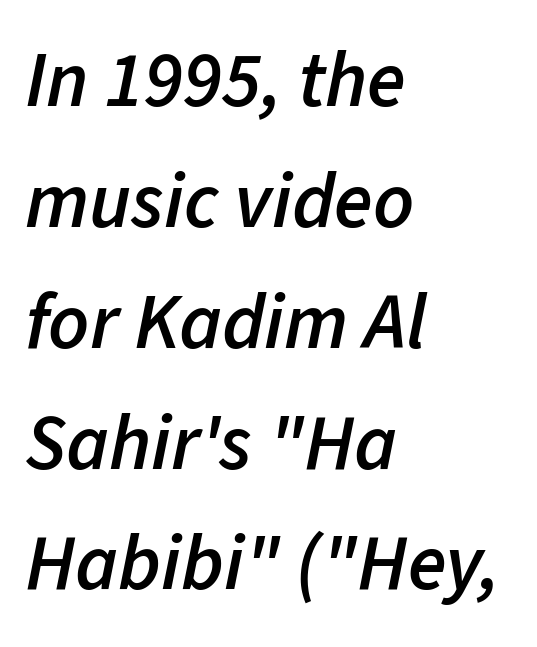
Line starts are locked; line ends wander. Underline: absent. The type is set solid horizontally, with unmodified tracking. The rendering uses natural spacing where letterforms have individual widths. The axis of the letterforms is tilted away from vertical.
